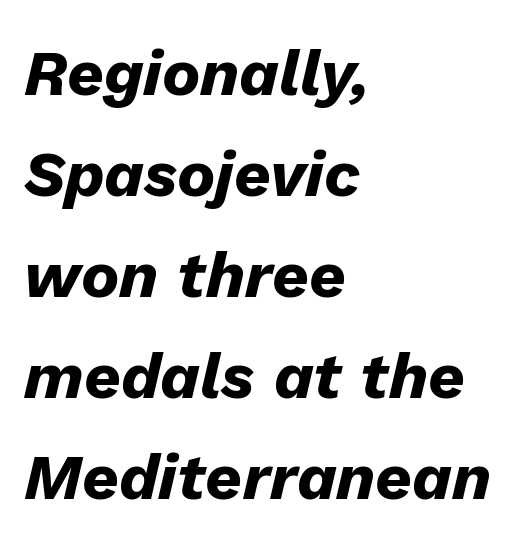
Is the type bold? Yes — the strokes are clearly thick and heavy. When letters slant like this, we call the style italic. The rendering uses natural spacing where letterforms have individual widths. The specimen omits any rule beneath the text block's lines. The leading is moderate, giving the passage an even texture. The type is set solid horizontally, with unmodified tracking.
